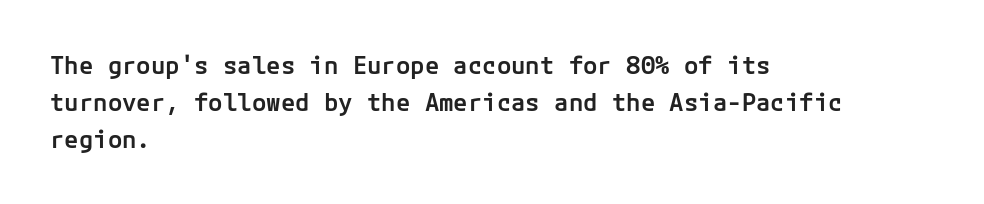
Q: Is the text bold? A: Semi-bold.
Q: Is the text italic (slanted)? A: No, it is upright.
Q: Is the text underlined? A: No.
Q: How is the paragraph aligned? A: Left-aligned.
Q: Is the spacing between letters normal or unusually wide? A: Normal.
Q: Is the spacing between lines tight, normal or loose? A: Normal.
